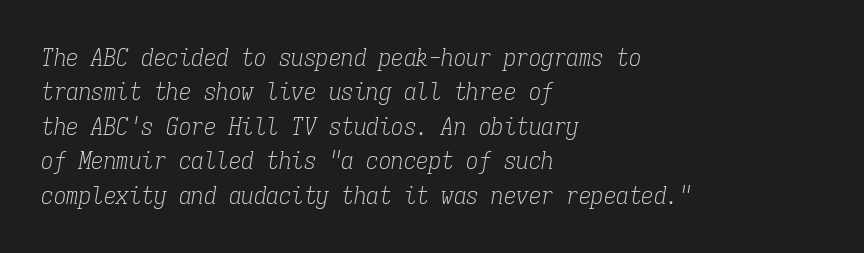
The image shows 25 px text type, italic (leaning right); set left-aligned, normal line spacing (1.38x), normal letter spacing, not underlined.
